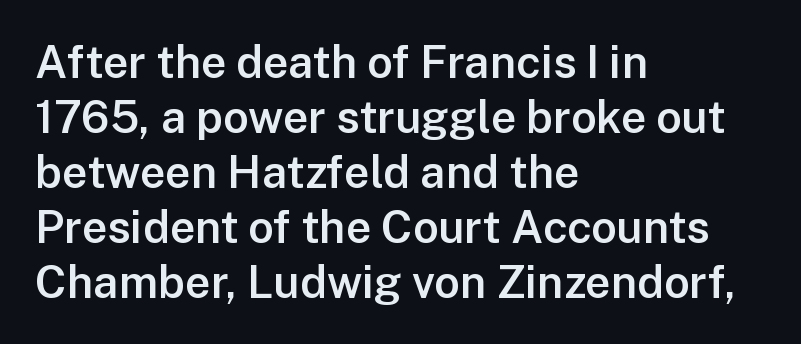
The lines in this sample share a left origin and differ only in where they stop. Letterform terminals end flat and unadorned throughout the passage. Every character sits straight up, as roman type does. These words are printed semibold, heavier than regular yet not bold. Check under the words: just untouched page.
